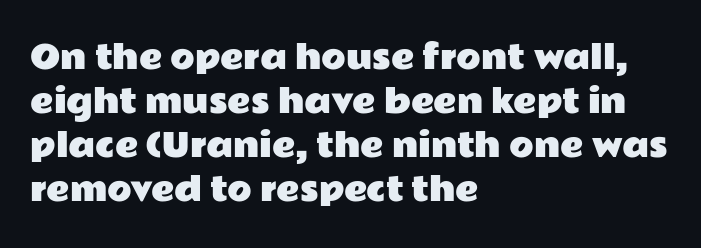
The image shows 32 px wide sans-serif type, upright; set left-aligned, normal line spacing (1.38x), normal letter spacing, not underlined; low stroke contrast and a medium x-height.
